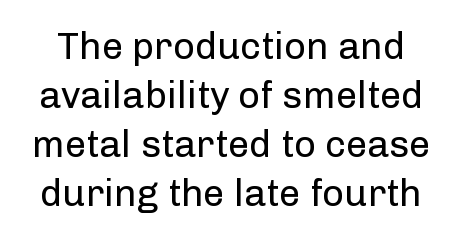
Q: Is the text bold? A: No.
Q: Is the text italic (slanted)? A: No, it is upright.
Q: Is the typeface a serif or a sans-serif typeface? A: Sans-serif.
Q: Is the text underlined? A: No.
Q: Is the spacing between letters normal or unusually wide? A: Normal.
Q: Is the spacing between lines tight, normal or loose? A: Normal.
Q: Width (condensed, normal, or wide)? A: Normal.
Q: Stroke contrast? A: Low.
Q: x-height? A: Medium.
Q: Monospaced? A: No.
